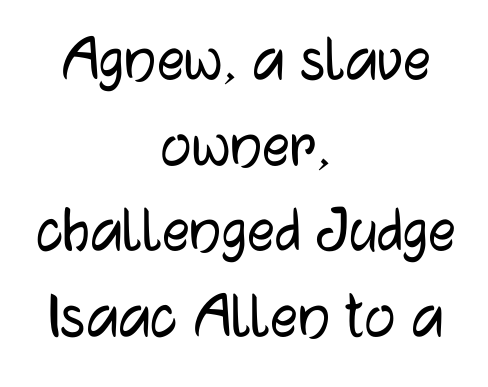
The image shows 69 px sans-serif type, upright; set centered, line spacing 1.24x, normal letter spacing, not underlined; low stroke contrast and a medium x-height.
